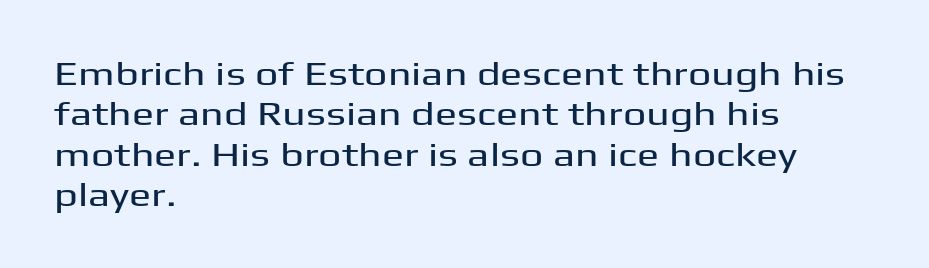
{"serif": "no", "italic": "no", "width": "wide", "stroke_contrast": "medium", "x_height": "medium", "monospaced": "no", "underline": "no", "align": "left", "line_spacing_ratio": 1.22, "letter_spacing": "normal", "letter_spacing_em": 0.0, "glyph_px": 33}
